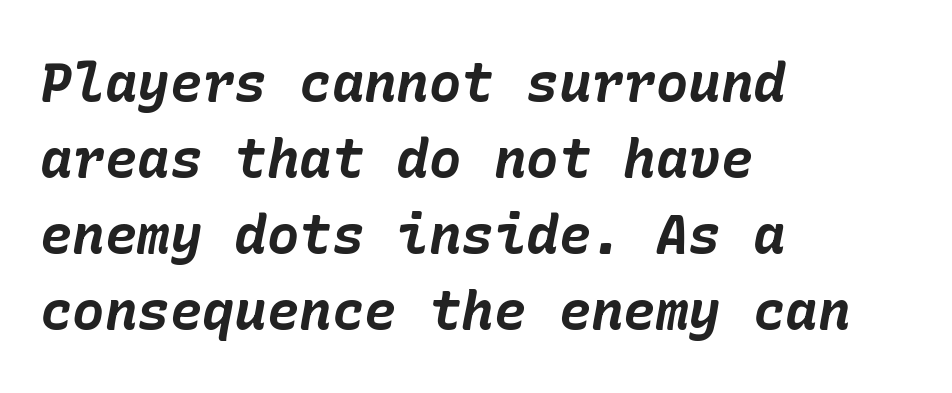
The image shows 54 px bold type, italic (leaning right); set left-aligned, normal line spacing (1.41x), normal letter spacing, not underlined; low stroke contrast and a medium x-height.
